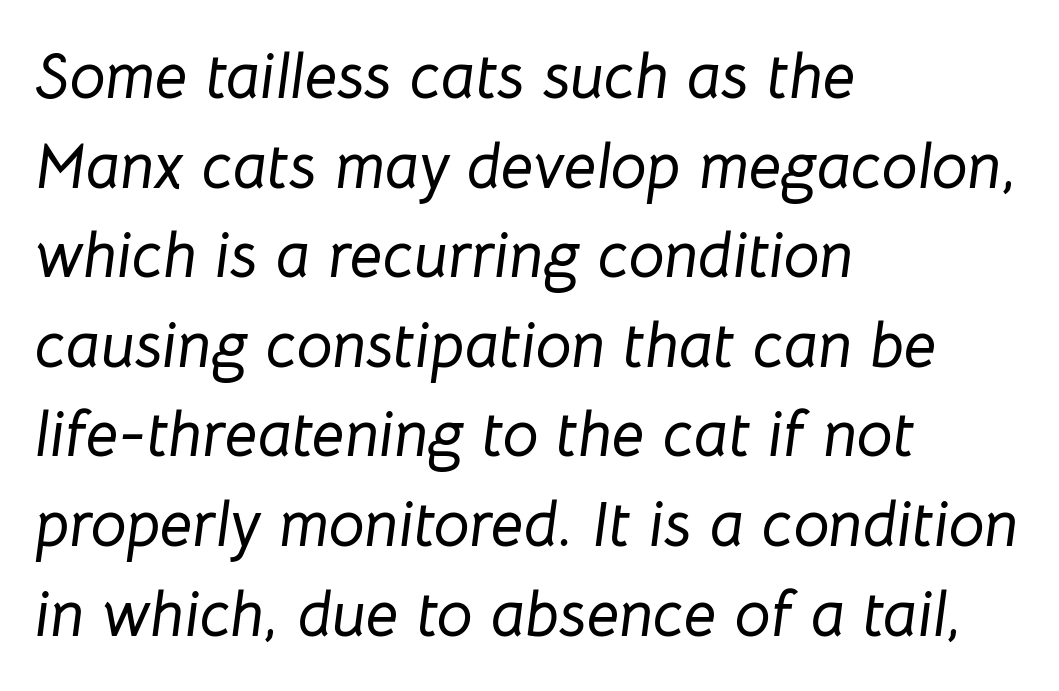
The image shows 64 px text type, italic (leaning right); set left-aligned, normal line spacing (1.4x), normal letter spacing, not underlined; low stroke contrast and a medium x-height.
